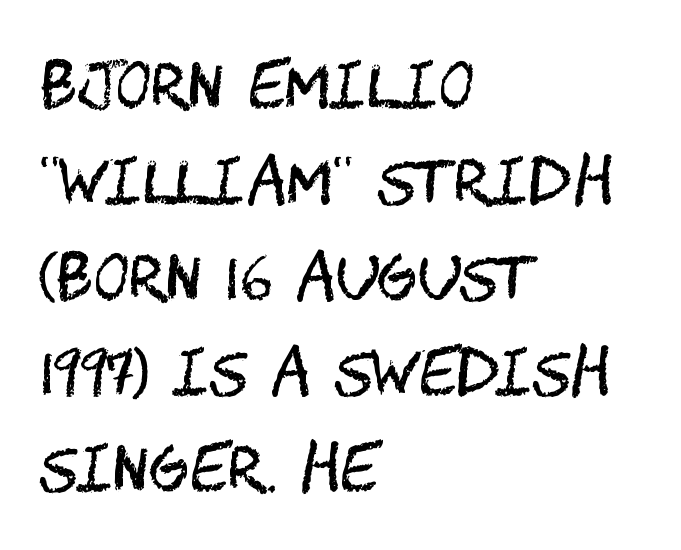
The image shows 61 px regular-weight, condensed sans-serif type, upright; set left-aligned, normal line spacing (1.57x), normal letter spacing, not underlined; medium stroke contrast and a large x-height.
